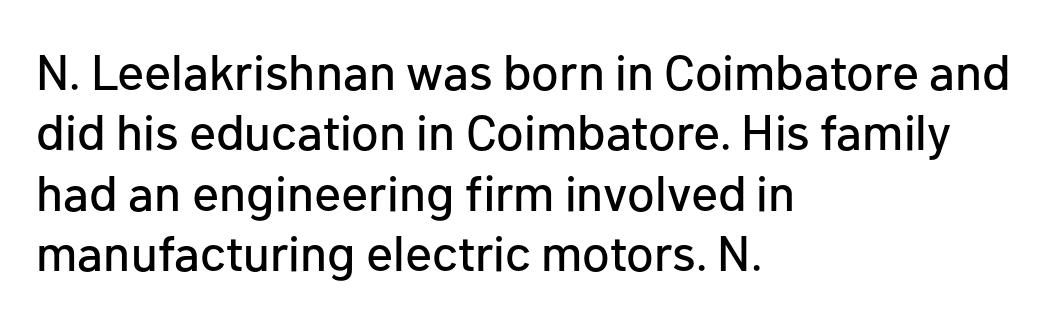
The image shows 50 px sans-serif type, upright; set left-aligned, line spacing 1.21x, normal letter spacing, not underlined; low stroke contrast and a medium x-height.
